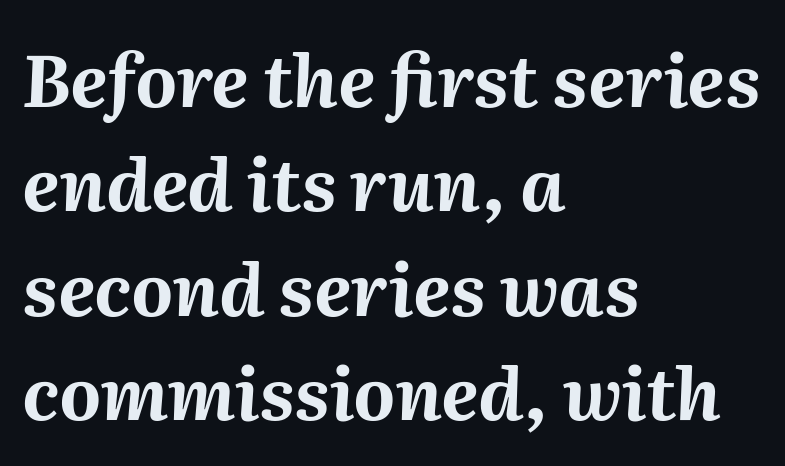
The image shows 72 px bold type, italic (leaning right); set left-aligned, normal line spacing (1.45x), normal letter spacing, not underlined; medium stroke contrast and a medium x-height.
